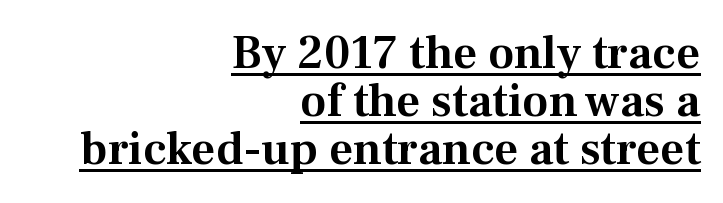
{"serif": "yes", "italic": "no", "width": "normal", "stroke_contrast": "medium", "x_height": "medium", "monospaced": "no", "underline": "yes", "align": "right", "line_spacing": "tight", "line_spacing_ratio": 1.02, "letter_spacing": "normal", "letter_spacing_em": 0.0, "glyph_px": 47}
